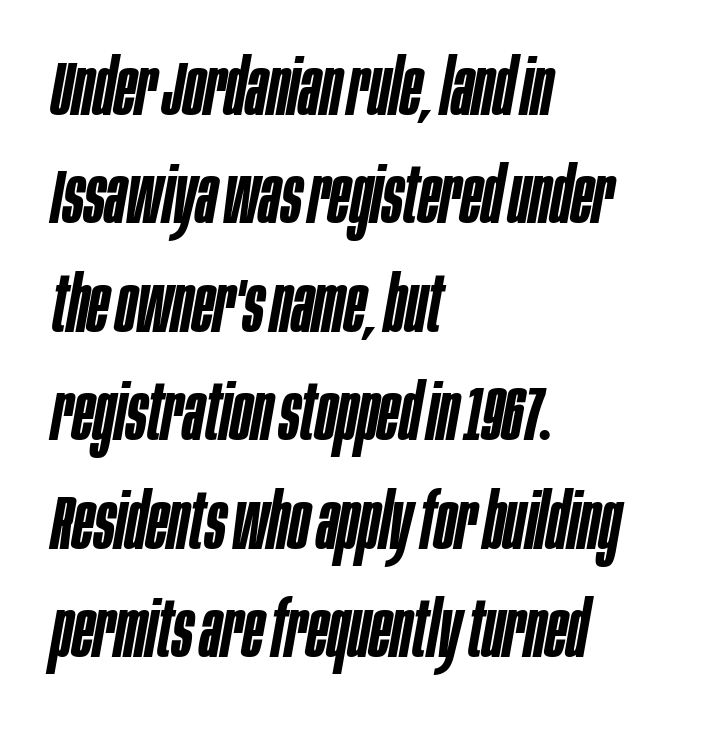
Q: Is the text bold? A: Semi-bold.
Q: Is the text italic (slanted)? A: Yes, it leans right by about 10 degrees.
Q: Is the text underlined? A: No.
Q: How is the paragraph aligned? A: Left-aligned.
Q: Is the spacing between letters normal or unusually wide? A: Normal.
Q: Is the spacing between lines tight, normal or loose? A: Normal.
Q: Width (condensed, normal, or wide)? A: Condensed.
Q: Stroke contrast? A: Low.
Q: x-height? A: Large.
Q: Monospaced? A: No.
